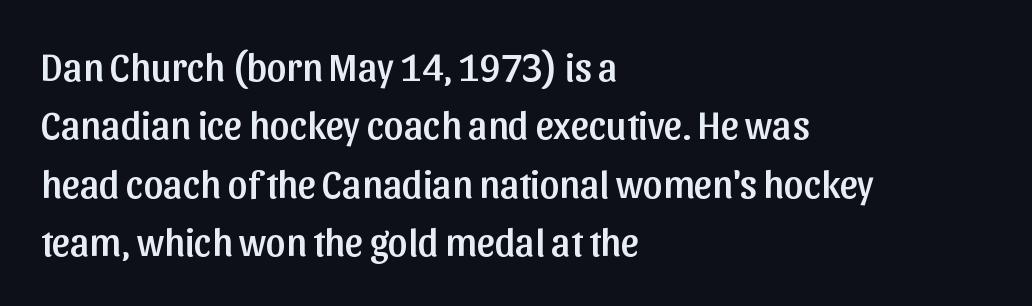
{"serif": "no", "italic": "no", "width": "normal", "stroke_contrast": "low", "x_height": "medium", "monospaced": "no", "underline": "no", "align": "left", "line_spacing": "normal", "line_spacing_ratio": 1.5, "letter_spacing": "normal", "letter_spacing_em": 0.0, "glyph_px": 39}
